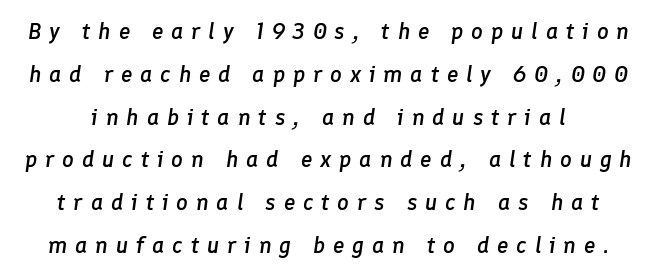
Q: Is the text bold? A: Semi-bold.
Q: Is the text italic (slanted)? A: Yes, it leans right by about 8 degrees.
Q: Is the text underlined? A: No.
Q: Is the spacing between letters normal or unusually wide? A: Unusually wide.
